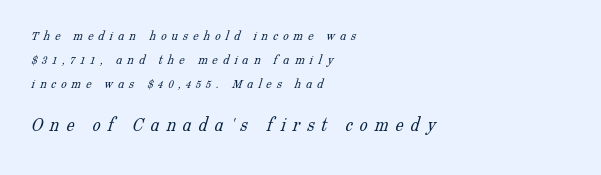
The image shows 20 px text type; set left-aligned, normal line spacing (1.7x), unusually wide letter spacing (+0.35 em), not underlined; the second (bottom) block is 1.43x larger.
